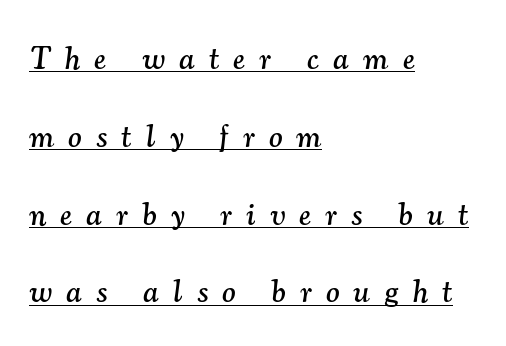
{"serif": "yes", "italic": "yes", "lean": "right", "slant_degrees": 7, "width": "normal", "stroke_contrast": "medium", "x_height": "small", "monospaced": "no", "underline": "yes", "align": "left", "line_spacing": "loose", "line_spacing_ratio": 2.43, "letter_spacing": "wide", "letter_spacing_em": 0.45, "glyph_px": 32}
